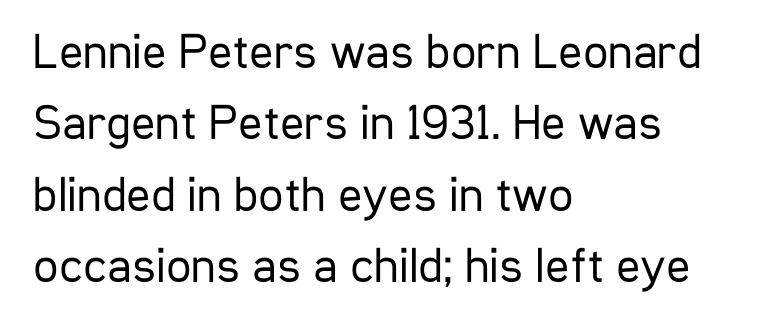
Where is the straight margin? On the left. The zone under the glyphs is completely vacant. Letters have the restrained weight of plain body copy at most. Ascenders rise straight up at ninety degrees. Compared with typical paragraphs, the rows here are spaced about the same.
